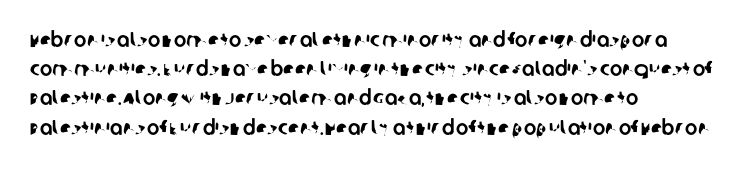
{"underline": "no", "align": "left", "line_spacing": "normal", "line_spacing_ratio": 1.39, "letter_spacing": "normal", "letter_spacing_em": 0.0, "glyph_px": 21}
